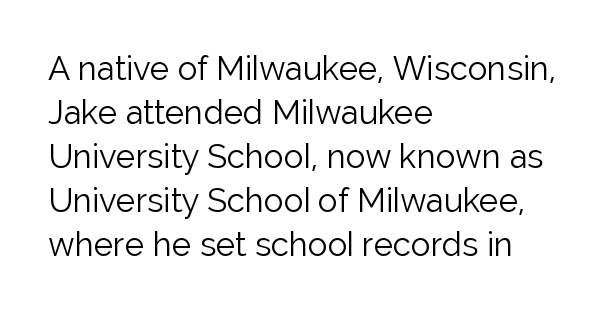
A typesetter would call this proportional, since set widths differ per character. Rule under the text: the space is simply empty. Line starts are locked; line ends wander. Nope, not italic — everything's standing straight. Nobody touched the tracking dial on this one. Nothing heavy about these letters — not bold at all.
